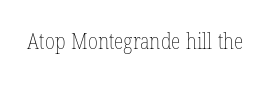
The image shows 22 px text type; set normal letter spacing, not underlined.
